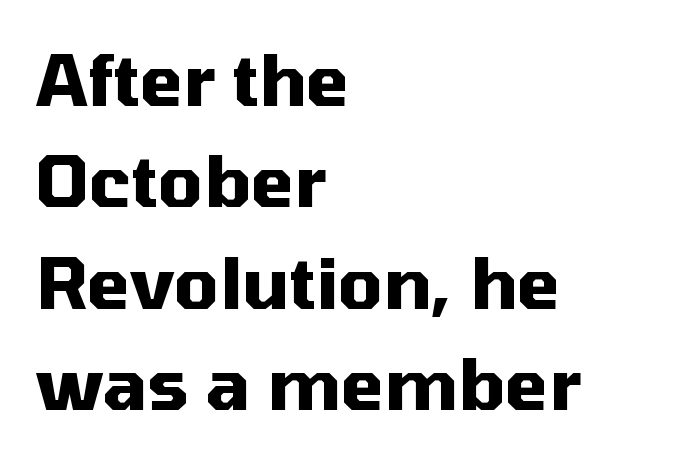
The zone under the glyphs is completely vacant. What's the leading like? Ordinary, nothing unusual. The rendering uses natural spacing where letterforms have individual widths. The glyphs in this specimen are sans serif. Posture: straight, roman, zero tilt. Stroke thickness is high; the sample reads as a true bold.
